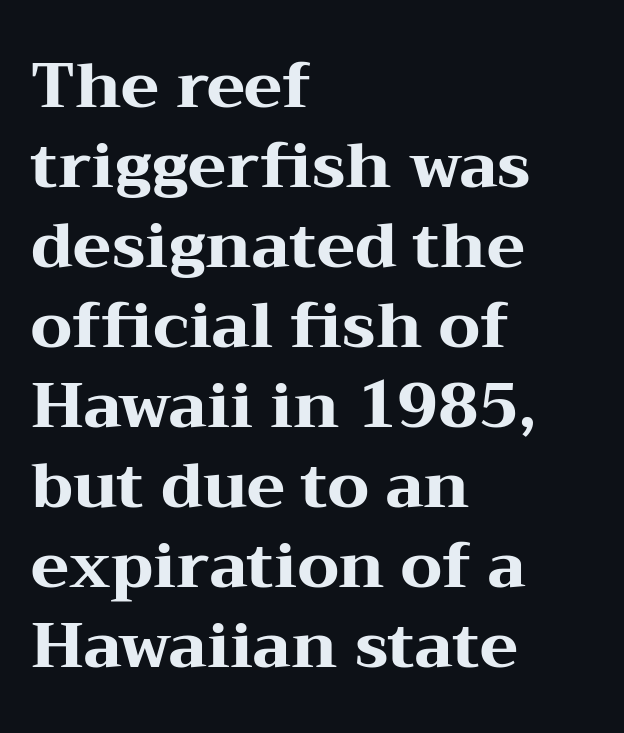
{"serif": "yes", "italic": "no", "bold": "yes", "weight": "heavy", "width": "wide", "stroke_contrast": "medium", "x_height": "medium", "monospaced": "no", "underline": "no", "align": "left", "line_spacing": "normal", "line_spacing_ratio": 1.27, "letter_spacing": "normal", "letter_spacing_em": 0.0, "glyph_px": 63}
